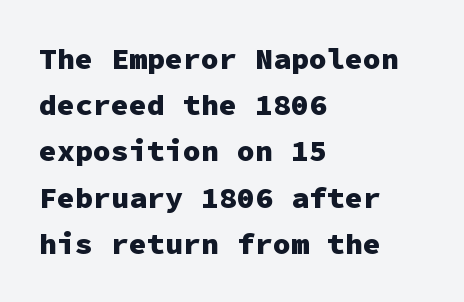
Q: Is the text bold? A: Yes.
Q: Is the text italic (slanted)? A: No, it is upright.
Q: Is the typeface a serif or a sans-serif typeface? A: Sans-serif.
Q: Is the text underlined? A: No.
Q: How is the paragraph aligned? A: Left-aligned.
Q: Is the spacing between letters normal or unusually wide? A: Normal.
Q: Is the spacing between lines tight, normal or loose? A: Normal.
Q: Width (condensed, normal, or wide)? A: Normal.
Q: Stroke contrast? A: Low.
Q: x-height? A: Medium.
Q: Monospaced? A: Yes.
